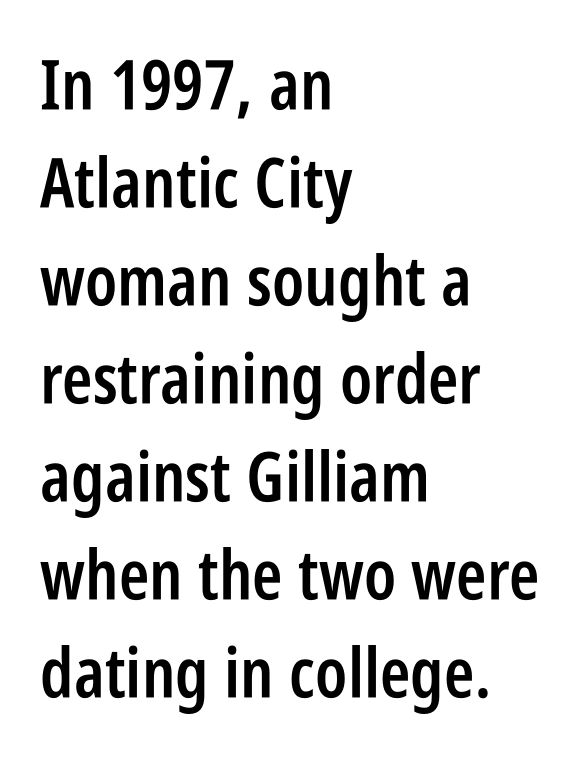
Q: Is the text bold? A: Semi-bold.
Q: Is the text italic (slanted)? A: No, it is upright.
Q: Is the typeface a serif or a sans-serif typeface? A: Sans-serif.
Q: Is the text underlined? A: No.
Q: How is the paragraph aligned? A: Left-aligned.
Q: Is the spacing between letters normal or unusually wide? A: Normal.
Q: Is the spacing between lines tight, normal or loose? A: Normal.
Q: Width (condensed, normal, or wide)? A: Condensed.
Q: Stroke contrast? A: Low.
Q: x-height? A: Large.
Q: Monospaced? A: No.
